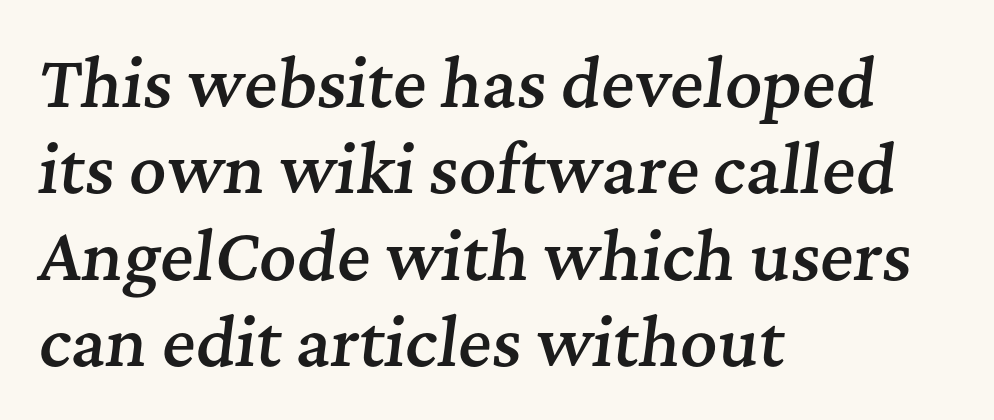
Q: Is the text bold? A: Semi-bold.
Q: Is the text italic (slanted)? A: Yes, it leans right by about 7 degrees.
Q: Is the typeface a serif or a sans-serif typeface? A: Serif.
Q: Is the text underlined? A: No.
Q: How is the paragraph aligned? A: Left-aligned.
Q: Is the spacing between letters normal or unusually wide? A: Normal.
Q: Is the spacing between lines tight, normal or loose? A: Normal.
Q: Width (condensed, normal, or wide)? A: Normal.
Q: Stroke contrast? A: Medium.
Q: x-height? A: Medium.
Q: Monospaced? A: No.
